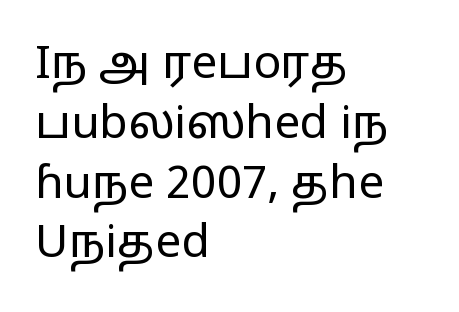
{"serif": "no", "italic": "no", "bold": "no", "weight": "regular", "width": "wide", "stroke_contrast": "low", "x_height": "medium", "monospaced": "no", "underline": "no", "align": "left", "line_spacing": "normal", "line_spacing_ratio": 1.3, "letter_spacing": "normal", "letter_spacing_em": 0.0, "glyph_px": 46}
